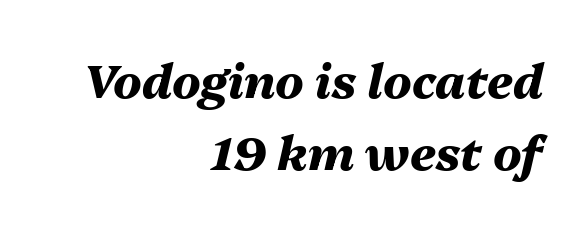
The image shows 47 px heavy type, italic (leaning right); set right-aligned, normal line spacing (1.53x), normal letter spacing, not underlined; medium stroke contrast and a medium x-height.
